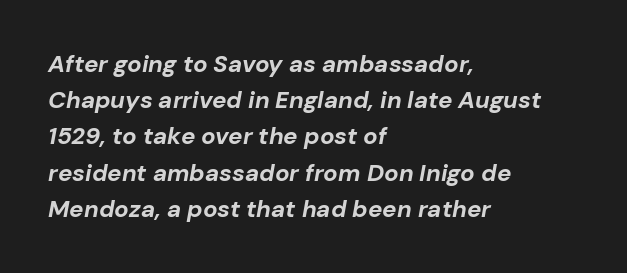
{"italic": "yes", "lean": "right", "slant_degrees": 10, "bold": "yes", "underline": "no", "align": "left", "line_spacing": "normal", "line_spacing_ratio": 1.51, "letter_spacing": "normal", "letter_spacing_em": 0.0, "glyph_px": 24}
